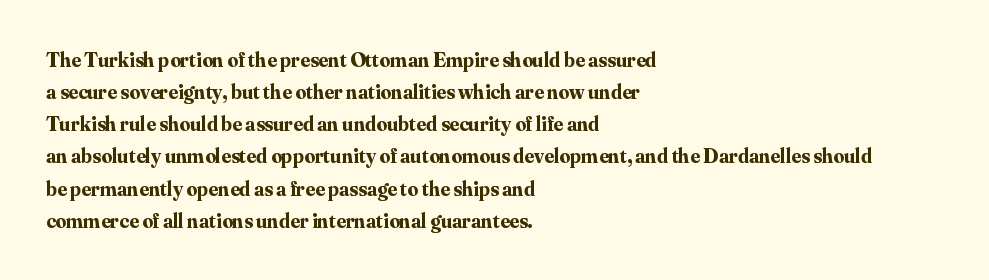
The image shows 21 px bold type, upright; set left-aligned, normal line spacing (1.53x), normal letter spacing, not underlined.
